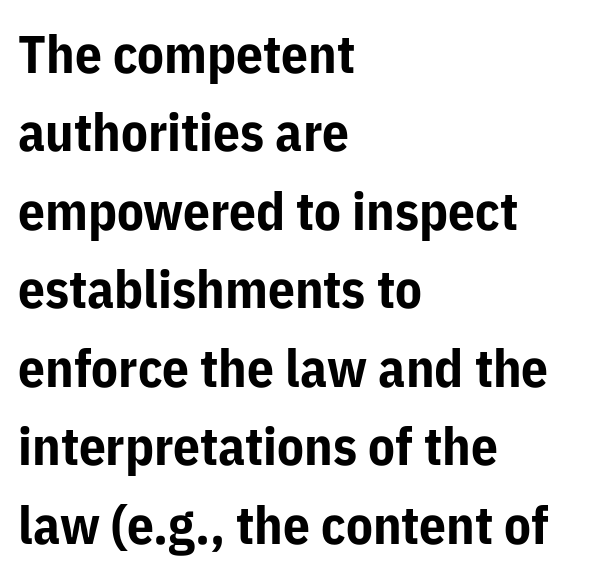
The image shows 53 px bold sans-serif type, upright; set left-aligned, normal line spacing (1.48x), normal letter spacing, not underlined; low stroke contrast and a medium x-height.
